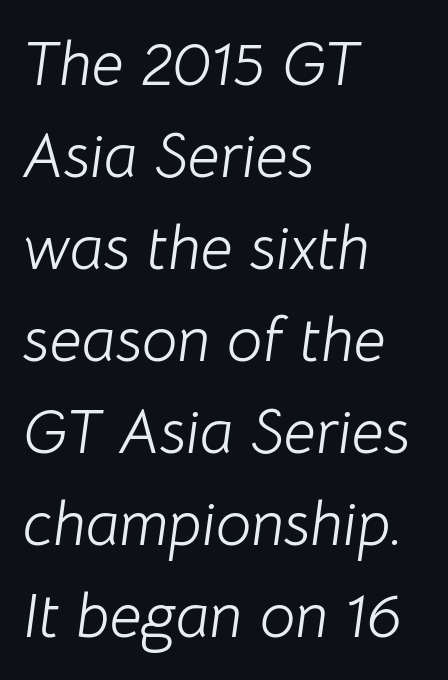
{"italic": "yes", "lean": "right", "slant_degrees": 8, "bold": "no", "weight": "light", "width": "normal", "stroke_contrast": "low", "x_height": "medium", "monospaced": "no", "underline": "no", "align": "left", "line_spacing": "normal", "line_spacing_ratio": 1.46, "letter_spacing": "normal", "letter_spacing_em": 0.0, "glyph_px": 63}
